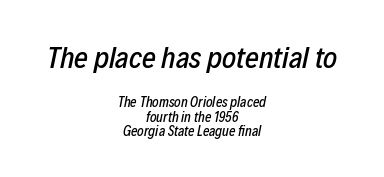
Note: larger setting up top, smaller setting below. This sample trades vertical openness for compactness between lines. Posture: slanted. Each line is balanced around a shared central axis. Lines of text with bare space underneath. The letterforms sit shoulder to shoulder at normal distance.
